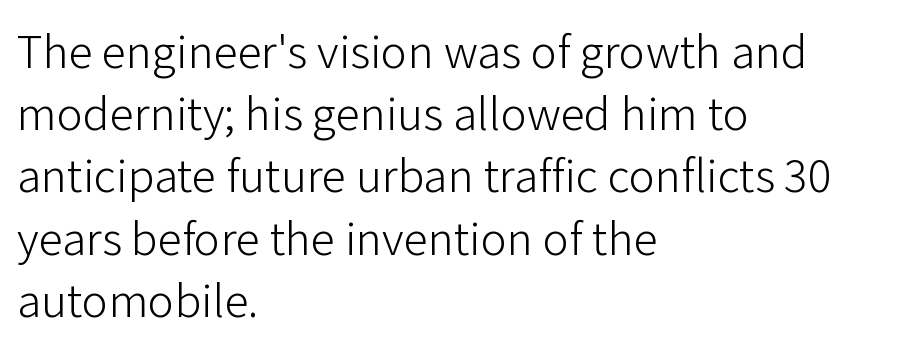
Q: Is the text bold? A: No.
Q: Is the text italic (slanted)? A: No, it is upright.
Q: Is the typeface a serif or a sans-serif typeface? A: Sans-serif.
Q: Is the text underlined? A: No.
Q: How is the paragraph aligned? A: Left-aligned.
Q: Is the spacing between letters normal or unusually wide? A: Normal.
Q: Is the spacing between lines tight, normal or loose? A: Normal.
Q: Width (condensed, normal, or wide)? A: Normal.
Q: Stroke contrast? A: Low.
Q: x-height? A: Medium.
Q: Monospaced? A: No.
